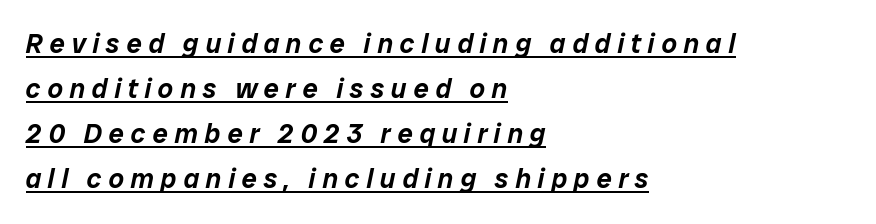
In terms of leading, this rendering sits right in the middle. The paragraph shown leans on its left margin. The passage shown is underscored from start to finish. The rendering inserts visible extra space after every character. The face used here has a pronounced slope to its letters.
